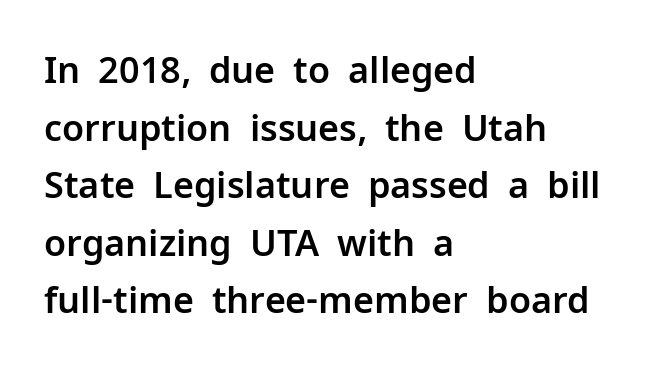
{"serif": "no", "italic": "no", "width": "normal", "stroke_contrast": "low", "x_height": "medium", "monospaced": "no", "underline": "no", "align": "left", "line_spacing": "normal", "line_spacing_ratio": 1.6, "letter_spacing": "normal", "letter_spacing_em": 0.0, "glyph_px": 36}
